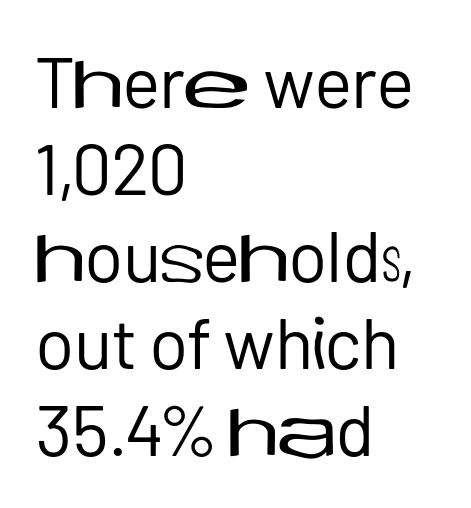
Letters have the restrained weight of plain body copy at most. Vertical strokes here are truly vertical. These lines are rendered in a variable-pitch font. Each row of text sits above clean, open space. This is sans-serif lettering, the kind often seen on screens and signage. The rag falls on the right side of this text block.
